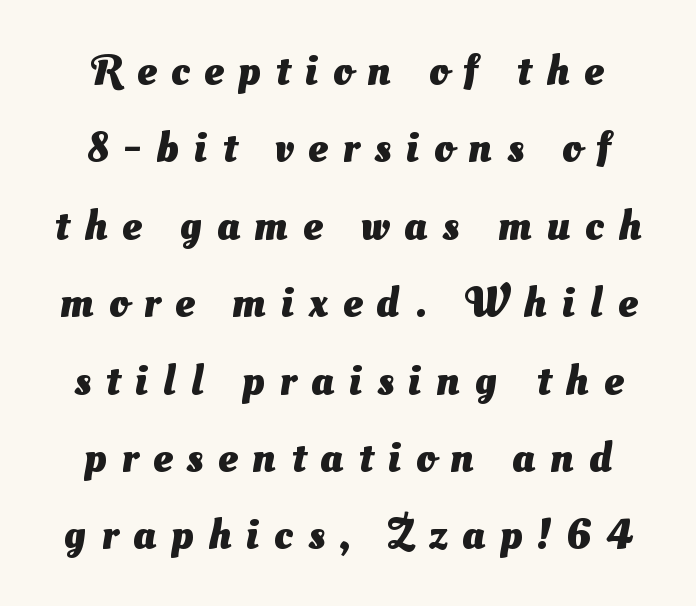
{"serif": "no", "bold": "yes", "weight": "heavy", "width": "normal", "stroke_contrast": "medium", "x_height": "small", "monospaced": "no", "underline": "no", "line_spacing_ratio": 1.8, "letter_spacing": "wide", "letter_spacing_em": 0.35, "glyph_px": 43}
